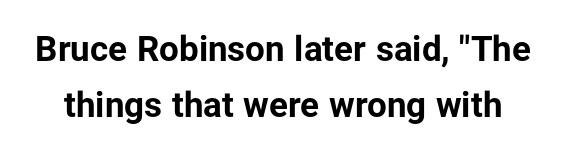
Nobody drew a line under any word here. These lines are rendered in a variable-pitch font. Look at the stroke-to-counter ratio: heavy, a bold. Leading: standard. Ordinary non-slanted type is in use. Letter spacing: default.
